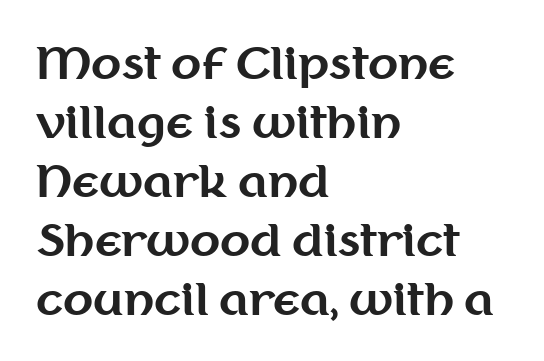
Look at the tracking — it's just the regular setting, nothing added. The text was rendered using a sans face with plain stroke endings. What weight is shown? A full bold with thick strokes. The space beneath each line is pristine and unruled. Here the designer chose a conventional face with non-uniform glyph widths.
